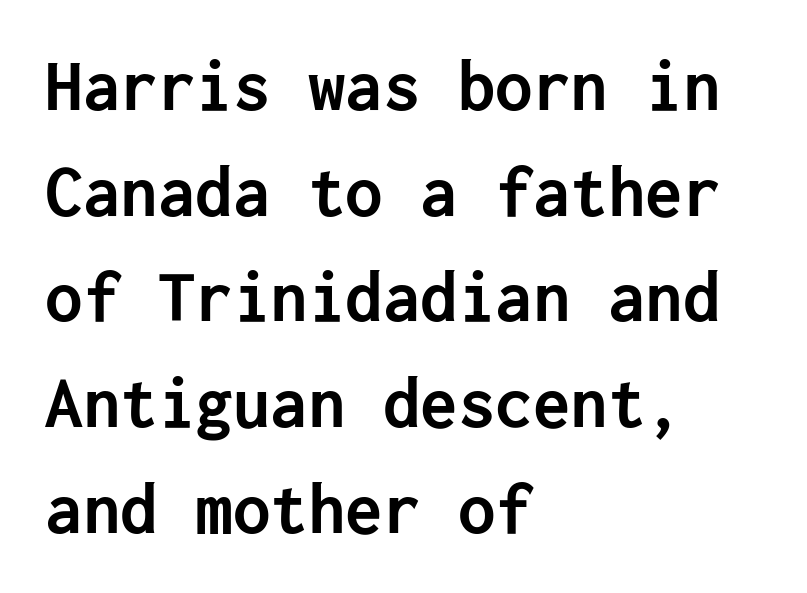
Q: Is the text bold? A: Yes.
Q: Is the text italic (slanted)? A: No, it is upright.
Q: Is the typeface a serif or a sans-serif typeface? A: Sans-serif.
Q: Is the text underlined? A: No.
Q: How is the paragraph aligned? A: Left-aligned.
Q: Is the spacing between letters normal or unusually wide? A: Normal.
Q: Is the spacing between lines tight, normal or loose? A: Normal.
Q: Width (condensed, normal, or wide)? A: Normal.
Q: Stroke contrast? A: Low.
Q: x-height? A: Medium.
